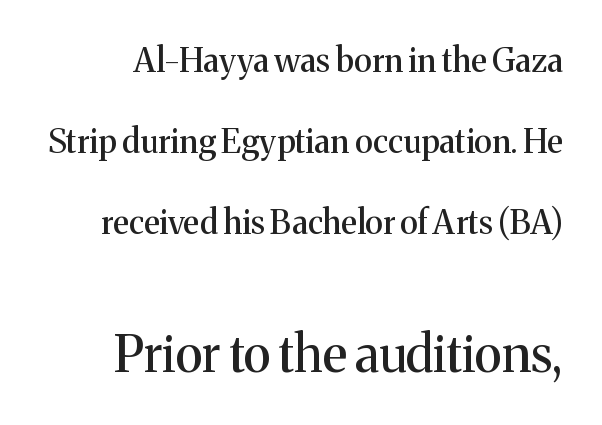
Do the letters lean? They stand straight. Leading is clearly above the norm, producing a sparse column. Unmarked baselines from the first word to the last. Larger block? The one below; the one above is distinctly smaller. Honestly, the letter spacing is just normal — you wouldn't notice it.
